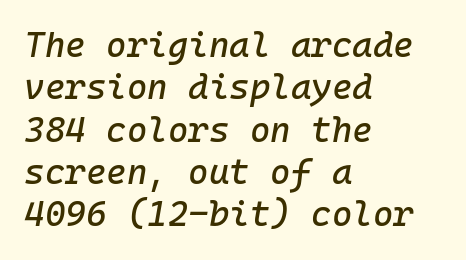
The image shows 35 px text type, italic (leaning right), monospaced; set left-aligned, line spacing 1.21x, normal letter spacing, not underlined; low stroke contrast and a medium x-height.
